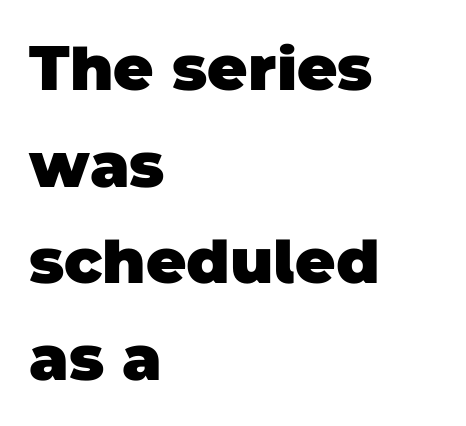
Q: Is the text bold? A: Yes.
Q: Is the typeface a serif or a sans-serif typeface? A: Sans-serif.
Q: Is the text underlined? A: No.
Q: How is the paragraph aligned? A: Left-aligned.
Q: Is the spacing between letters normal or unusually wide? A: Normal.
Q: Is the spacing between lines tight, normal or loose? A: Normal.
Q: Width (condensed, normal, or wide)? A: Normal.
Q: Stroke contrast? A: Low.
Q: x-height? A: Large.
Q: Monospaced? A: No.
